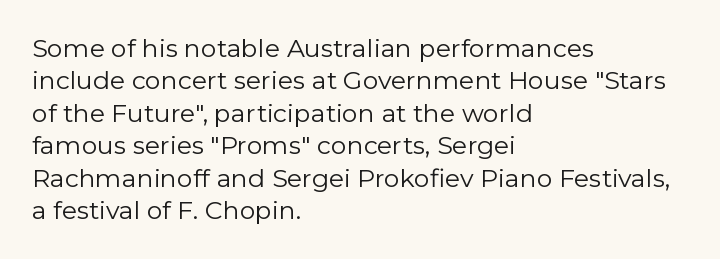
Q: Is the text bold? A: No.
Q: Is the text italic (slanted)? A: No, it is upright.
Q: Is the text underlined? A: No.
Q: How is the paragraph aligned? A: Left-aligned.
Q: Is the spacing between letters normal or unusually wide? A: Normal.
Q: Is the spacing between lines tight, normal or loose? A: Normal.
